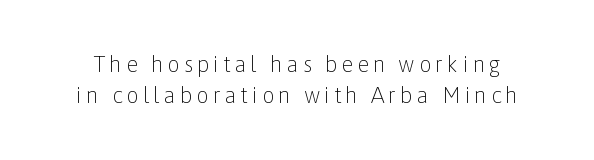
Regarding leading, the lines here are spaced in the standard way. Underline: absent. The typeface has the unassuming heft of standard copy or less. Nope, not italic — everything's standing straight.
